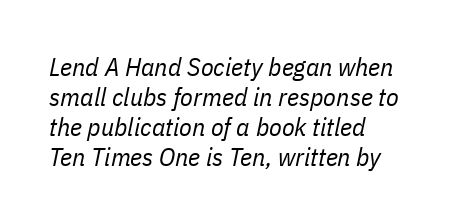
Honestly, the rows look squashed on top of each other. Nobody drew a line under any word here. Words appear dense and cohesive because spacing is normal. The letters are slanted; this is an italic face.
